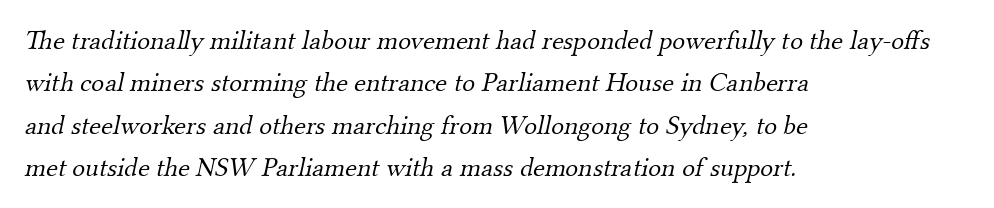
{"bold": "no", "underline": "no", "align": "left", "line_spacing": "normal", "line_spacing_ratio": 1.57, "letter_spacing": "normal", "letter_spacing_em": 0.0, "glyph_px": 27}
